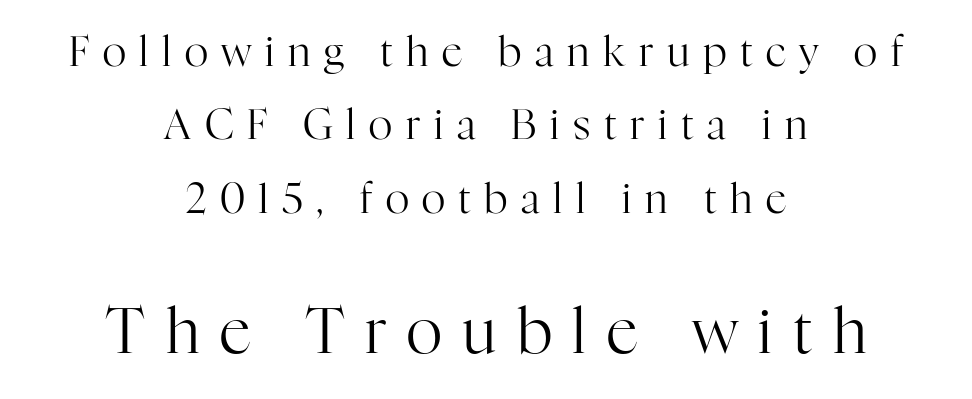
The image shows 62 px regular-weight serif type, upright; set centered, line spacing 1.79x, unusually wide letter spacing (+0.33 em), not underlined; the second (bottom) block is 1.51x larger; high stroke contrast and a medium x-height.
